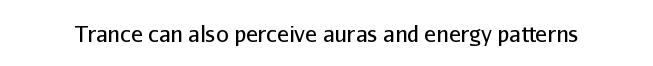
Q: Is the text bold? A: No.
Q: Is the text italic (slanted)? A: No, it is upright.
Q: Is the text underlined? A: No.
Q: Is the spacing between letters normal or unusually wide? A: Normal.
